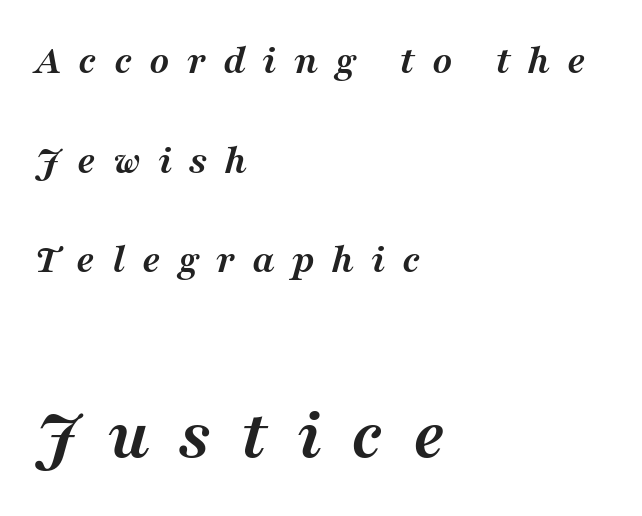
{"serif": "yes", "italic": "yes", "lean": "right", "slant_degrees": 16, "bold": "yes", "weight": "semibold", "width": "normal", "stroke_contrast": "medium", "x_height": "medium", "monospaced": "no", "underline": "no", "align": "left", "line_spacing": "loose", "line_spacing_ratio": 2.37, "letter_spacing": "wide", "letter_spacing_em": 0.4, "larger_block": "second", "size_ratio": 1.74, "glyph_px": 73}
